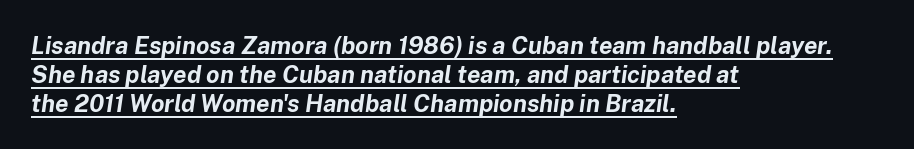
Q: Is the text bold? A: Yes.
Q: Is the text italic (slanted)? A: Yes, it leans right by about 8 degrees.
Q: Is the text underlined? A: Yes.
Q: How is the paragraph aligned? A: Left-aligned.
Q: Is the spacing between letters normal or unusually wide? A: Normal.
